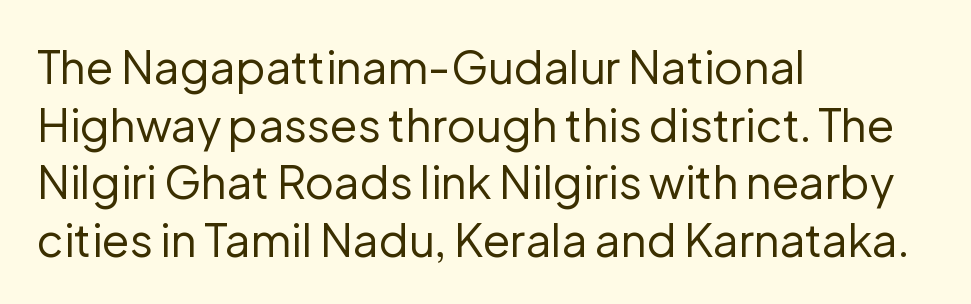
{"serif": "no", "italic": "no", "bold": "no", "weight": "regular", "width": "normal", "stroke_contrast": "low", "x_height": "medium", "monospaced": "no", "underline": "no", "align": "left", "line_spacing": "normal", "line_spacing_ratio": 1.28, "letter_spacing": "normal", "letter_spacing_em": 0.0, "glyph_px": 45}
